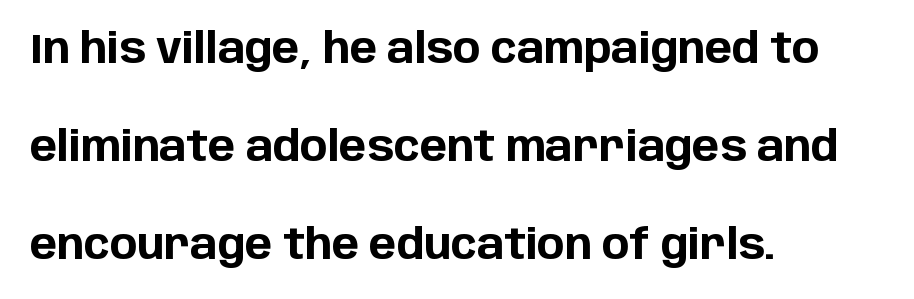
The glyphs are unaccompanied by any horizontal stroke below them. Is the block centered? No — it sits flush against the left margin. Summary of vertical rhythm: relaxed, with wide interline spacing. Does extra space separate the letters? No, they use regular spacing. The letters carry no serifs — their stems end cleanly without finishing strokes.
